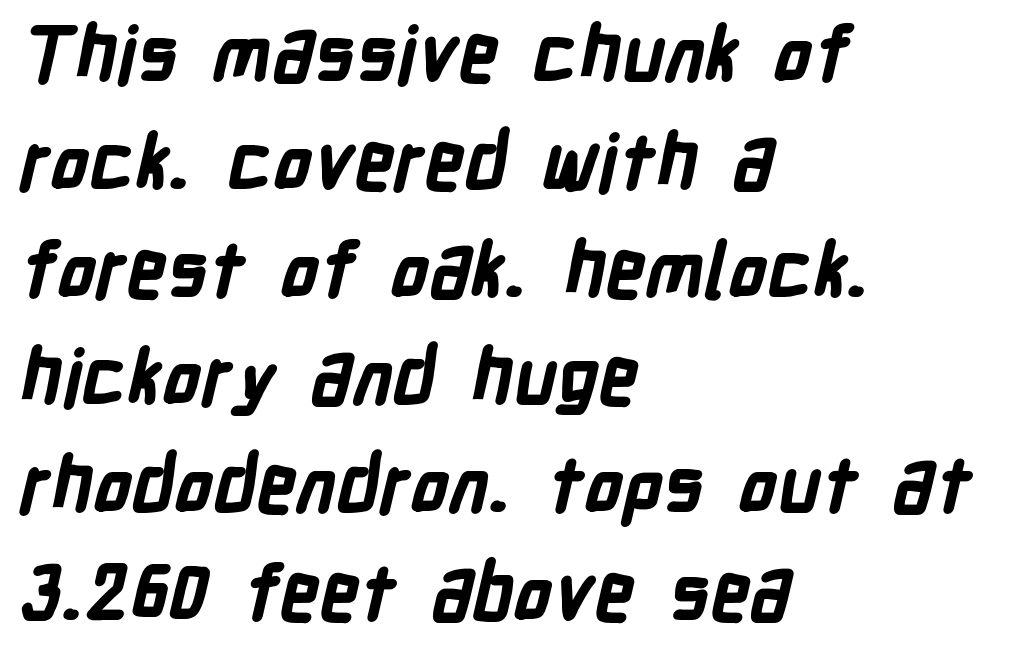
{"serif": "no", "bold": "yes", "weight": "bold", "width": "condensed", "stroke_contrast": "low", "x_height": "medium", "monospaced": "no", "underline": "no", "align": "left", "line_spacing": "normal", "line_spacing_ratio": 1.4, "letter_spacing": "normal", "letter_spacing_em": 0.0, "glyph_px": 77}
